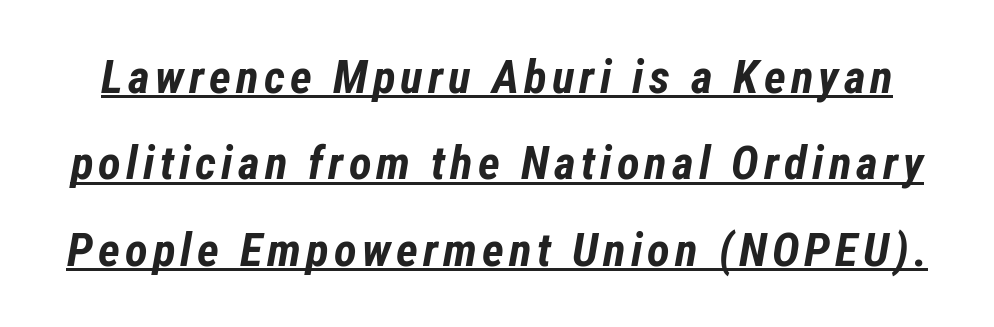
Is this a fixed-width face? No — the glyphs have proportional, varying widths. The sample's only ornament is a line tracing under the words. The rendering applies a slant to the glyphs. The glyphs have the mass of a bold cut.
